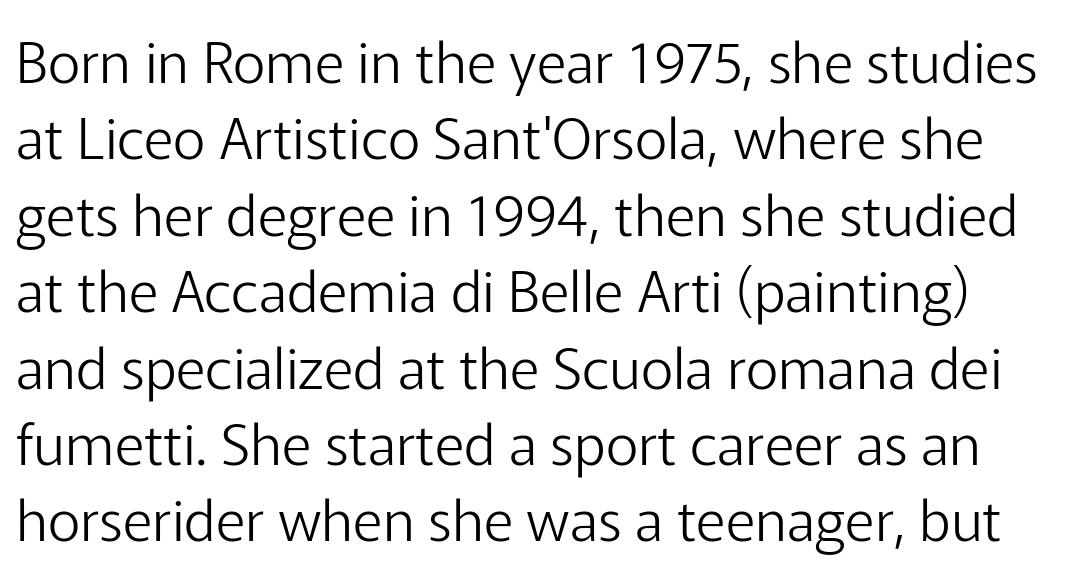
Every stem runs plumb, perpendicular to the baseline. Unbolded letterforms with no extra heft. Do the characters align in a grid? No, the font is proportional. Clear beneath every line of the passage.
